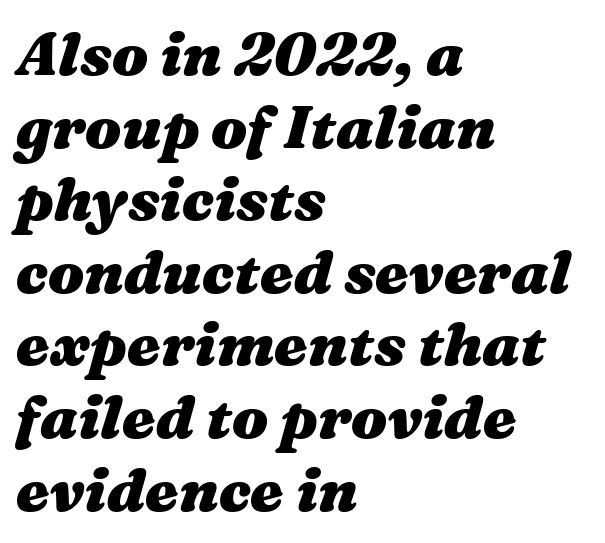
The image shows 60 px heavy, wide type, italic (leaning right); set left-aligned, line spacing 1.21x, normal letter spacing, not underlined; medium stroke contrast and a medium x-height.
